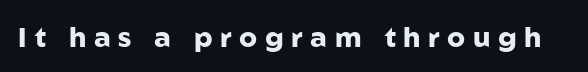
{"serif": "no", "italic": "no", "bold": "yes", "weight": "heavy", "width": "normal", "stroke_contrast": "low", "x_height": "medium", "monospaced": "no", "underline": "no", "letter_spacing": "wide", "letter_spacing_em": 0.27, "glyph_px": 28}
